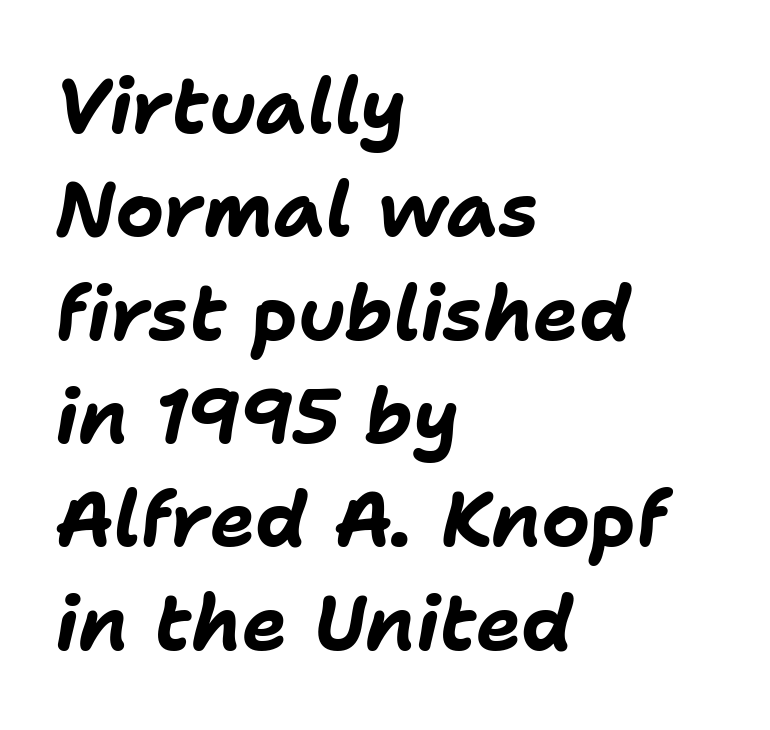
The text carries the slant typical of an italic or oblique font. Look at the stroke-to-counter ratio: heavy, a bold. The foot of each line stays bare and open. The paragraph has a hard left edge and a soft right edge. Line spacing here is normal. Between one letter and the next there's only the usual sliver of space.
